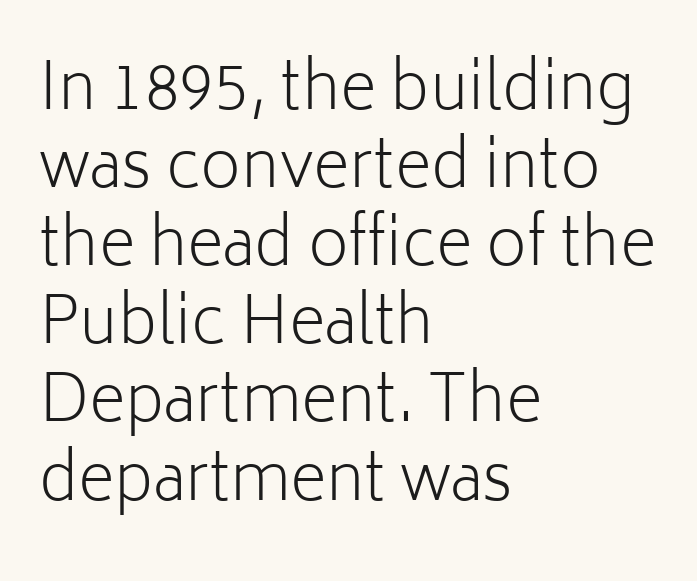
The image shows 63 px light sans-serif type, upright; set left-aligned, line spacing 1.24x, normal letter spacing, not underlined; low stroke contrast and a medium x-height.
